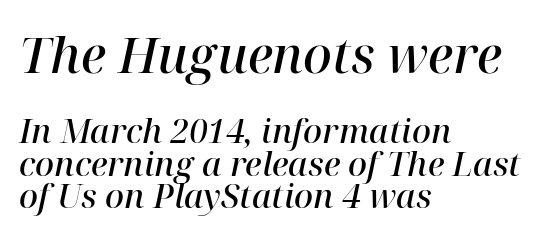
The image shows 50 px semibold serif type, italic (leaning right); set left-aligned, tight line spacing (0.97x), normal letter spacing, not underlined; the first (top) block is 1.52x larger; high stroke contrast and a medium x-height.
